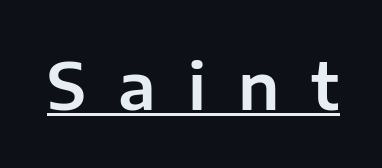
Underline: present. The type is letterspaced generously, with wide tracking. These lines were composed using upright roman letters. The passage shown is typed in a proportional face where columns would drift. What kind of face is this? One without serifs — a sans.
